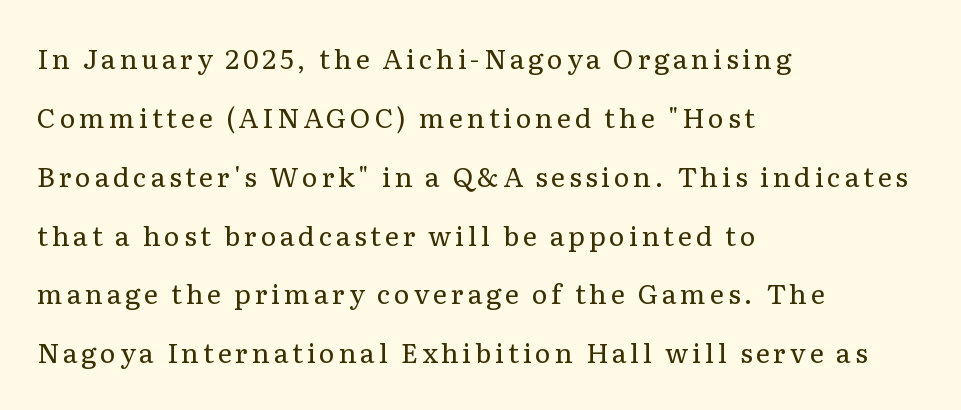
Q: Is the text bold? A: No.
Q: Is the text italic (slanted)? A: No, it is upright.
Q: Is the text underlined? A: No.
Q: How is the paragraph aligned? A: Left-aligned.
Q: Is the spacing between lines tight, normal or loose? A: Loose.
